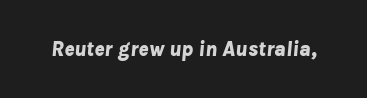
The passage shown is emphatically bold. Quick note: underline off. Here the glyphs are tracked normally, forming tight word shapes. Italic: yes, the glyphs are oblique.
